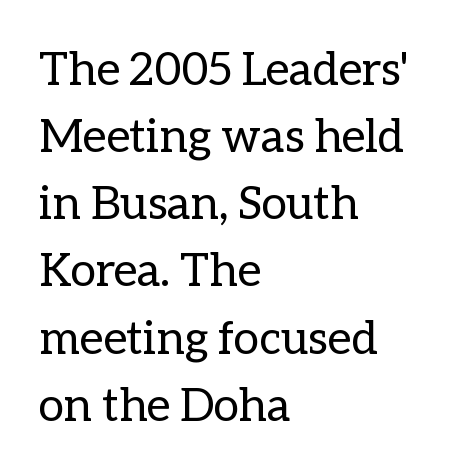
{"italic": "no", "bold": "no", "weight": "regular", "width": "normal", "stroke_contrast": "low", "x_height": "medium", "monospaced": "no", "underline": "no", "align": "left", "line_spacing": "normal", "line_spacing_ratio": 1.46, "letter_spacing": "normal", "letter_spacing_em": 0.0, "glyph_px": 46}
